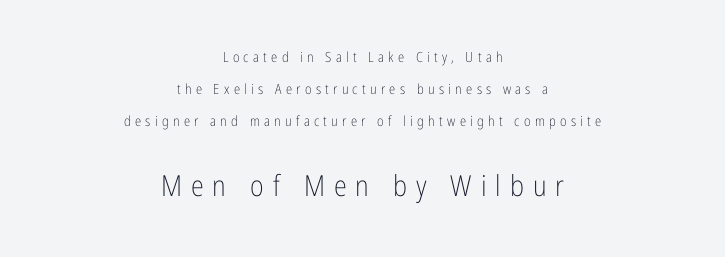
The designer dialed line spacing up above the default. The typesetting does not lean heavy: it is not bold. This sample has the flowing, uneven cadence of proportional lettering. The glyphs in this specimen are sans serif. If you drew a line through each stem, it would be perfectly vertical.
